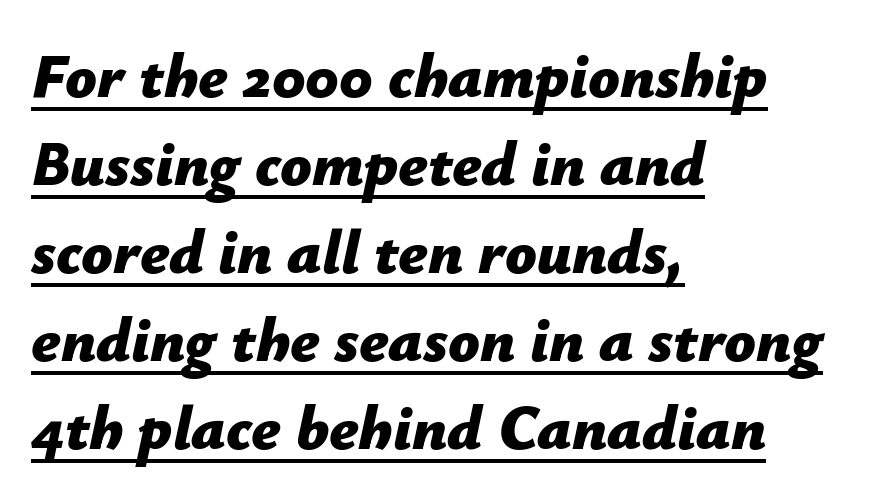
Q: Is the text bold? A: Yes.
Q: Is the text italic (slanted)? A: Yes, it leans right by about 12 degrees.
Q: Is the text underlined? A: Yes.
Q: How is the paragraph aligned? A: Left-aligned.
Q: Is the spacing between letters normal or unusually wide? A: Normal.
Q: Is the spacing between lines tight, normal or loose? A: Normal.
Q: Width (condensed, normal, or wide)? A: Normal.
Q: Stroke contrast? A: Low.
Q: x-height? A: Medium.
Q: Monospaced? A: No.
